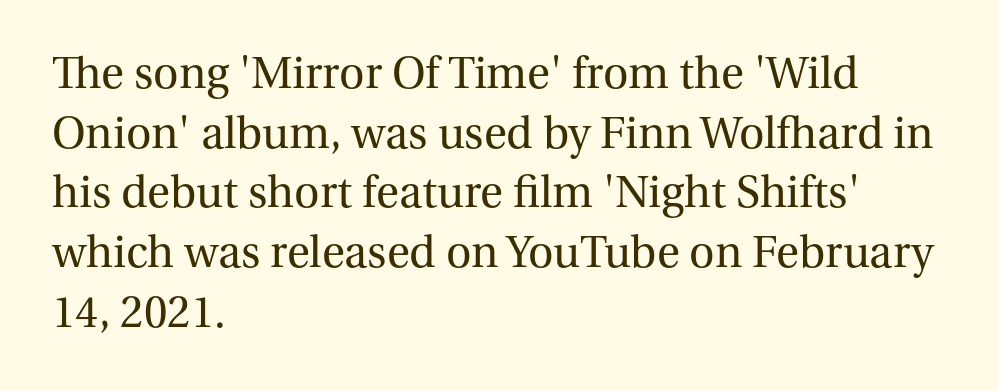
Q: Is the text bold? A: No.
Q: Is the text italic (slanted)? A: No, it is upright.
Q: Is the typeface a serif or a sans-serif typeface? A: Serif.
Q: Is the text underlined? A: No.
Q: How is the paragraph aligned? A: Left-aligned.
Q: Is the spacing between letters normal or unusually wide? A: Normal.
Q: Is the spacing between lines tight, normal or loose? A: Normal.
Q: Width (condensed, normal, or wide)? A: Normal.
Q: Stroke contrast? A: Medium.
Q: x-height? A: Medium.
Q: Monospaced? A: No.
